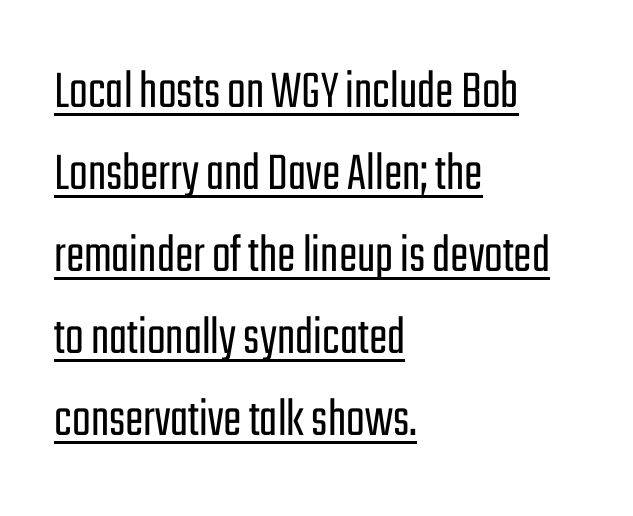
Q: Is the text bold? A: No.
Q: Is the text italic (slanted)? A: No, it is upright.
Q: Is the typeface a serif or a sans-serif typeface? A: Sans-serif.
Q: Is the text underlined? A: Yes.
Q: How is the paragraph aligned? A: Left-aligned.
Q: Is the spacing between letters normal or unusually wide? A: Normal.
Q: Is the spacing between lines tight, normal or loose? A: Normal.
Q: Width (condensed, normal, or wide)? A: Condensed.
Q: Stroke contrast? A: Low.
Q: x-height? A: Medium.
Q: Monospaced? A: No.
